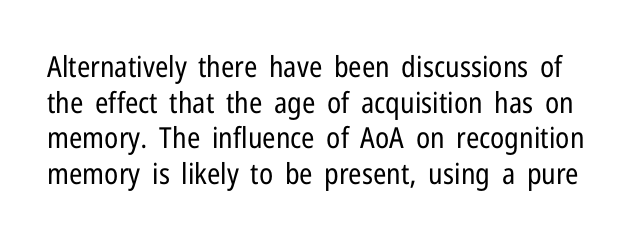
The words here are not underlined. Every stem runs plumb, perpendicular to the baseline. The characters display no serif detailing; their extremities are plain. No letter is thick-stroked: the sample isn't bold. Spacing between characters is what you'd get straight out of the box.
